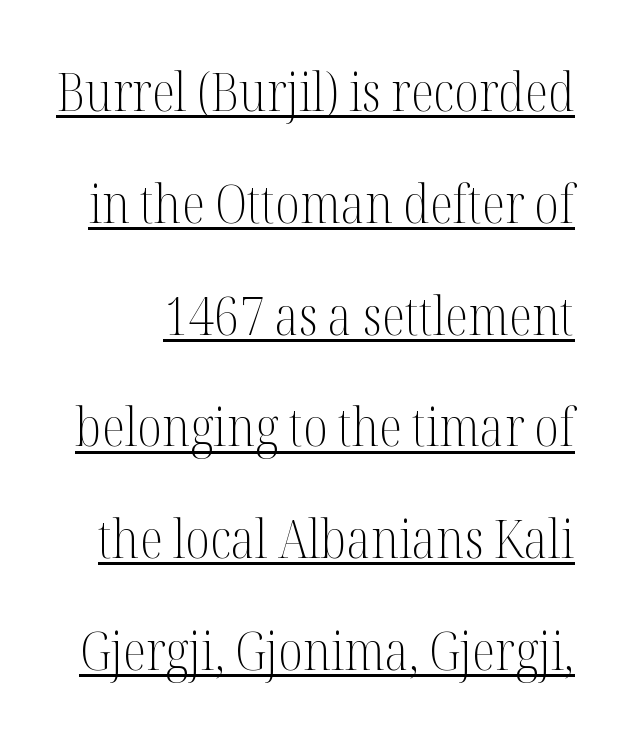
The lettering is marked with a stroke running underneath it. This rendering leaves character spacing at its baseline value. Weight: regular or lighter. Posture: vertical. The text was rendered using a seriffed face with decorative stroke endings. Loosely led — the rows are spread out.
